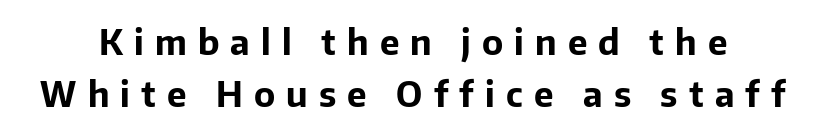
The rendering shows plain stroke endings on the letterforms — a sans-serif design. Each glyph is drawn with heavy, bold strokes. These lines are rendered in a variable-pitch font. The rendering uses a moderate line-height, typical for paragraphs. Quick note: underline off. The type is letterspaced generously, with wide tracking.
